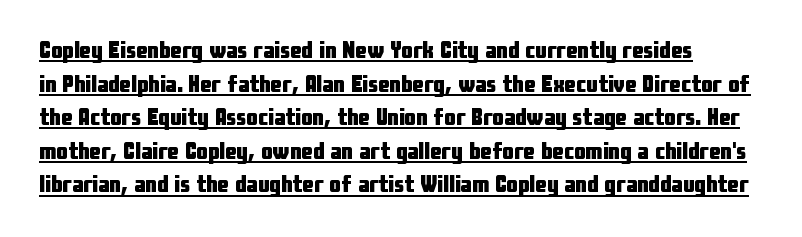
{"italic": "no", "bold": "yes", "underline": "yes", "line_spacing": "normal", "line_spacing_ratio": 1.46, "letter_spacing": "normal", "letter_spacing_em": 0.0, "glyph_px": 23}
